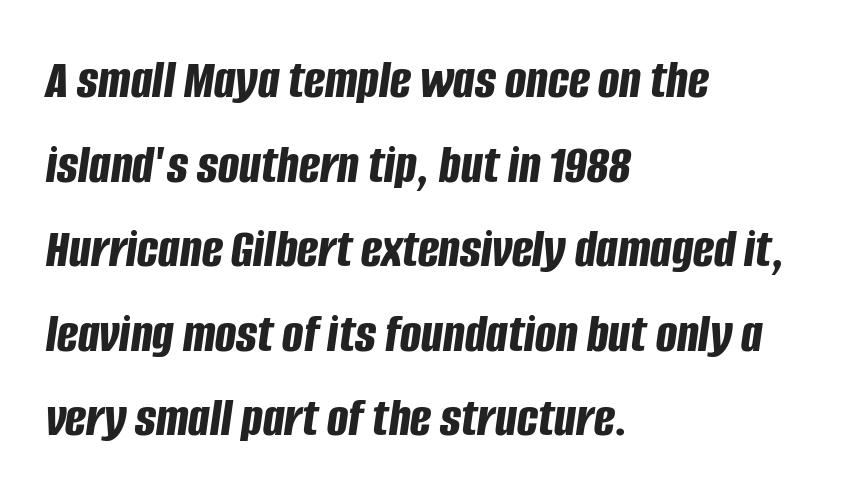
The image shows 56 px bold, condensed type, italic (leaning right); set left-aligned, normal line spacing (1.51x), normal letter spacing, not underlined; low stroke contrast and a large x-height.
